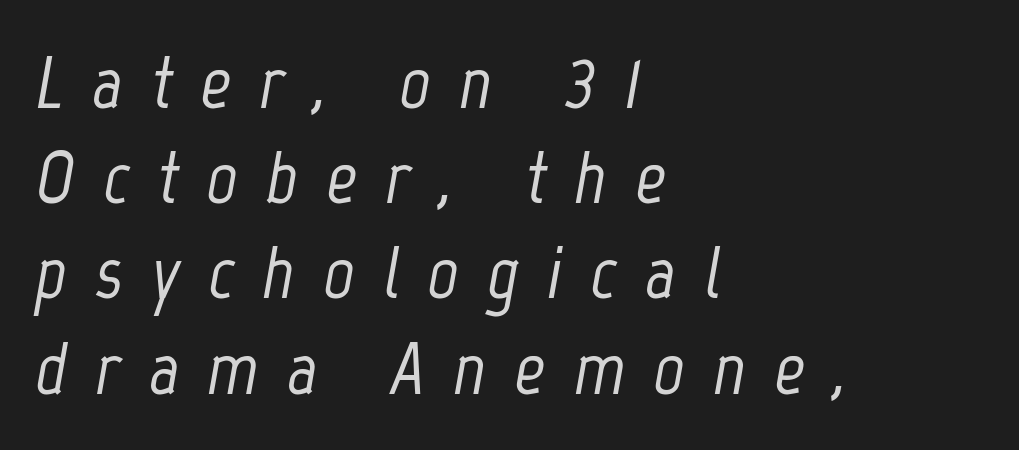
Q: Is the text italic (slanted)? A: Yes, it leans right by about 12 degrees.
Q: Is the text underlined? A: No.
Q: How is the paragraph aligned? A: Left-aligned.
Q: Is the spacing between letters normal or unusually wide? A: Unusually wide.
Q: Is the spacing between lines tight, normal or loose? A: Normal.
Q: Width (condensed, normal, or wide)? A: Condensed.
Q: Stroke contrast? A: Low.
Q: x-height? A: Medium.
Q: Monospaced? A: No.
